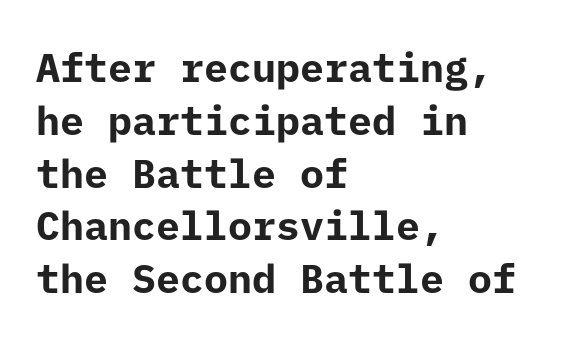
{"serif": "no", "italic": "no", "bold": "yes", "weight": "bold", "width": "normal", "stroke_contrast": "low", "x_height": "medium", "underline": "no", "align": "left", "line_spacing": "normal", "line_spacing_ratio": 1.32, "letter_spacing": "normal", "letter_spacing_em": 0.0, "glyph_px": 40}
